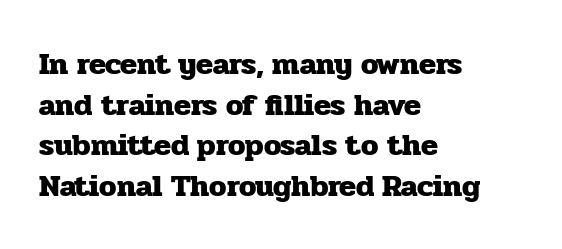
Lines of text with bare space underneath. There is no visible air inserted between adjacent glyphs. The line-height multiplier appears to be the usual default. This is heavy type, rendered in bold. A classic flush-left, rag-right setting is used for this passage.
